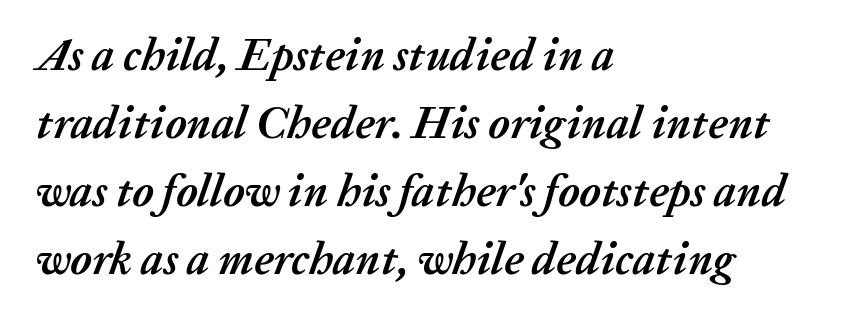
Q: Is the text bold? A: Yes.
Q: Is the text italic (slanted)? A: Yes, it leans right by about 20 degrees.
Q: Is the text underlined? A: No.
Q: How is the paragraph aligned? A: Left-aligned.
Q: Is the spacing between letters normal or unusually wide? A: Normal.
Q: Is the spacing between lines tight, normal or loose? A: Normal.
Q: Width (condensed, normal, or wide)? A: Normal.
Q: Stroke contrast? A: Medium.
Q: x-height? A: Medium.
Q: Monospaced? A: No.
